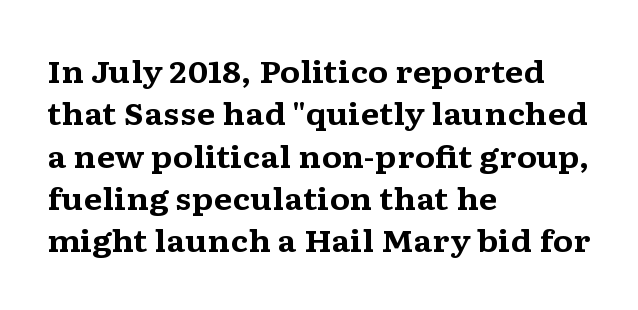
Q: Is the text bold? A: Yes.
Q: Is the text italic (slanted)? A: No, it is upright.
Q: Is the typeface a serif or a sans-serif typeface? A: Serif.
Q: Is the text underlined? A: No.
Q: How is the paragraph aligned? A: Left-aligned.
Q: Is the spacing between letters normal or unusually wide? A: Normal.
Q: Is the spacing between lines tight, normal or loose? A: Normal.
Q: Width (condensed, normal, or wide)? A: Wide.
Q: Stroke contrast? A: Medium.
Q: x-height? A: Medium.
Q: Monospaced? A: No.
